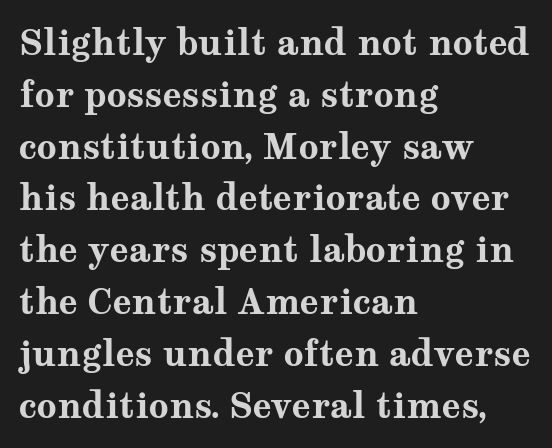
{"serif": "yes", "italic": "no", "bold": "yes", "weight": "bold", "width": "wide", "stroke_contrast": "medium", "x_height": "medium", "monospaced": "no", "underline": "no", "align": "left", "line_spacing": "normal", "line_spacing_ratio": 1.48, "letter_spacing": "normal", "letter_spacing_em": 0.0, "glyph_px": 35}
